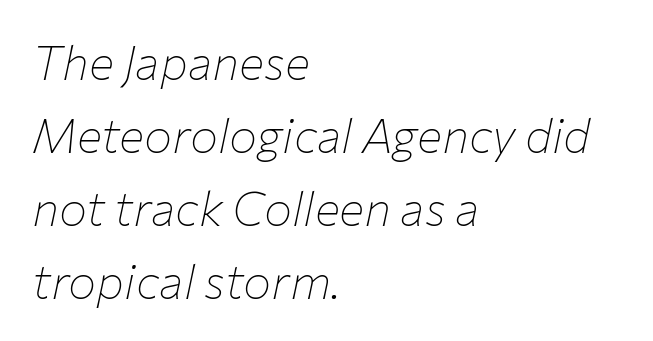
Q: Is the text bold? A: No.
Q: Is the text italic (slanted)? A: Yes, it leans right by about 12 degrees.
Q: Is the text underlined? A: No.
Q: How is the paragraph aligned? A: Left-aligned.
Q: Is the spacing between letters normal or unusually wide? A: Normal.
Q: Is the spacing between lines tight, normal or loose? A: Normal.
Q: Width (condensed, normal, or wide)? A: Normal.
Q: Stroke contrast? A: Low.
Q: x-height? A: Medium.
Q: Monospaced? A: No.
